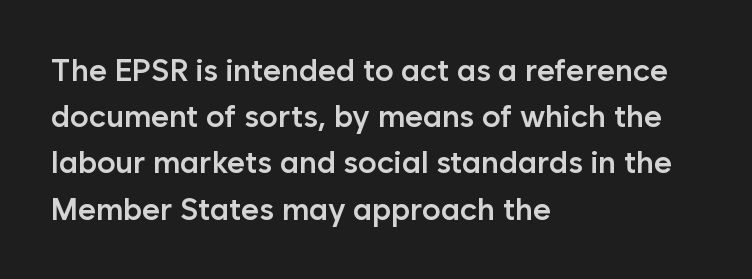
{"serif": "no", "italic": "no", "bold": "semi", "weight": "semibold", "width": "normal", "stroke_contrast": "low", "x_height": "medium", "monospaced": "no", "underline": "no", "align": "left", "line_spacing": "normal", "line_spacing_ratio": 1.49, "letter_spacing": "normal", "letter_spacing_em": 0.0, "glyph_px": 31}
